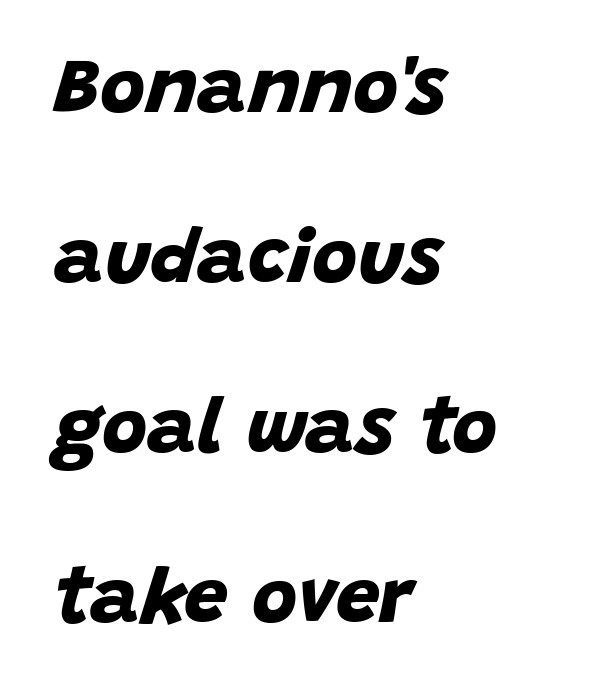
The image shows 78 px bold sans-serif type; set left-aligned, loose line spacing (2.18x), normal letter spacing, not underlined; low stroke contrast and a large x-height.
